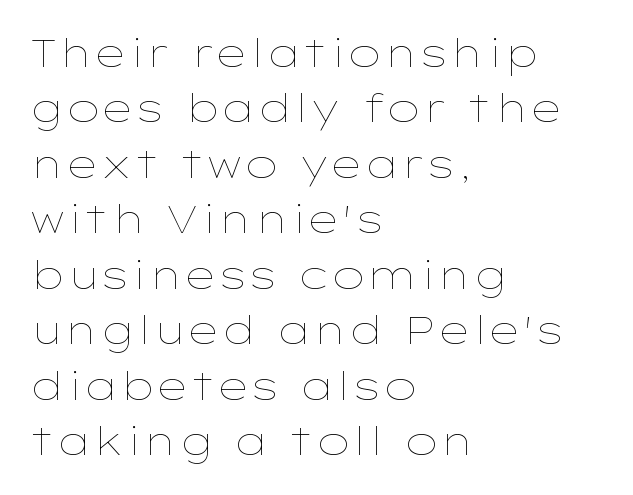
{"italic": "no", "bold": "no", "weight": "thin", "width": "wide", "stroke_contrast": "low", "x_height": "medium", "monospaced": "no", "underline": "no", "align": "left", "line_spacing": "normal", "line_spacing_ratio": 1.46, "letter_spacing": "normal", "letter_spacing_em": 0.0, "glyph_px": 38}
